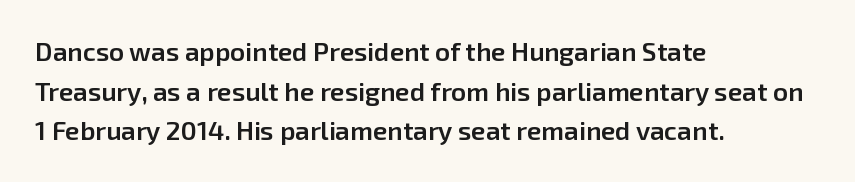
If you measured baseline to baseline, you'd find a middling distance. The typesetting leans somewhat heavy: a semibold. Which margin do the lines hug? The left one — the right edge is uneven. The font's upright variant was chosen for this text.
